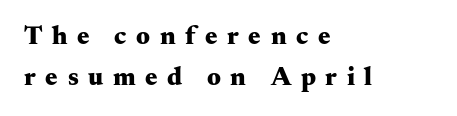
The image shows 26 px bold type, upright; set left-aligned, normal line spacing (1.57x), unusually wide letter spacing (+0.37 em), not underlined.
